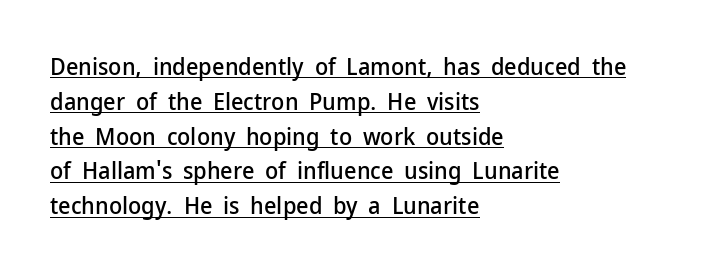
Students, observe the line beneath the letters — that is underlining. The gaps between neighbouring characters are ordinary and unremarkable. Reading down the column, the eye jumps a familiar distance to each next line. Italic: no, the glyphs are upright roman.
